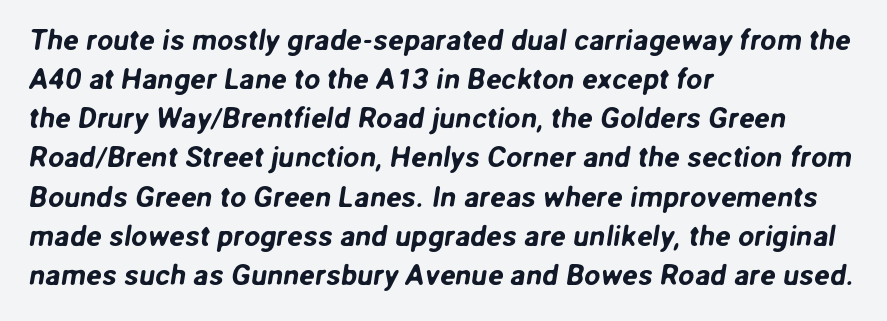
The image shows 29 px sans-serif type; set left-aligned, normal line spacing (1.35x), normal letter spacing, not underlined; low stroke contrast and a medium x-height.
